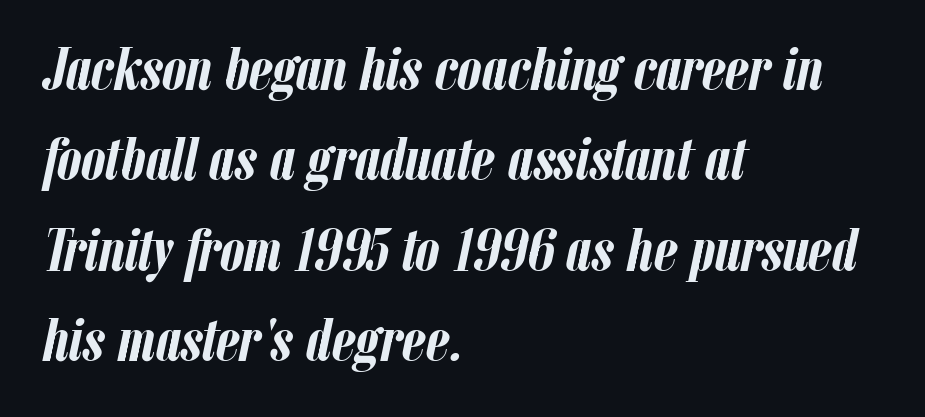
{"italic": "yes", "lean": "right", "slant_degrees": 12, "bold": "yes", "weight": "semibold", "width": "condensed", "stroke_contrast": "low", "x_height": "medium", "monospaced": "no", "underline": "no", "align": "left", "line_spacing": "normal", "line_spacing_ratio": 1.48, "letter_spacing": "normal", "letter_spacing_em": 0.0, "glyph_px": 61}
